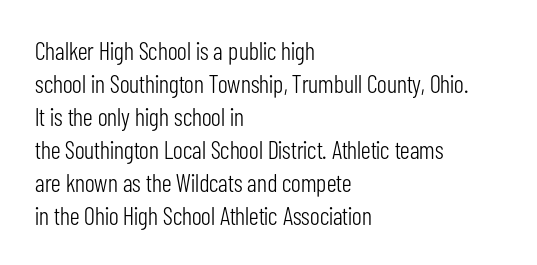
The image shows 25 px text type, upright; set left-aligned, normal line spacing (1.32x), normal letter spacing, not underlined.
